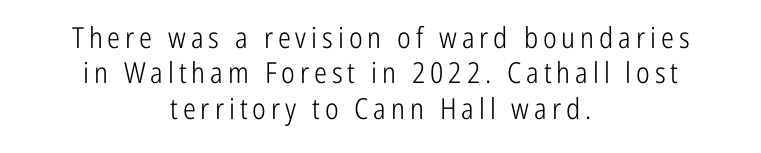
Nope, not italic — everything's standing straight. The glyphs are unaccompanied by any horizontal stroke below them. The typeface has the unassuming heft of standard copy or less. Note: no serifs on the glyphs.
